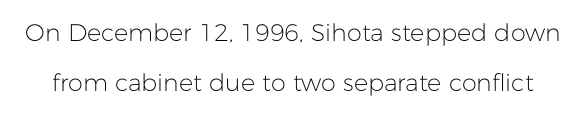
{"italic": "no", "bold": "no", "underline": "no", "line_spacing": "loose", "line_spacing_ratio": 2.09, "letter_spacing": "normal", "letter_spacing_em": 0.0, "glyph_px": 24}
